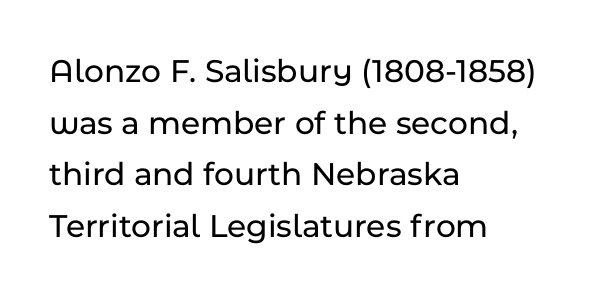
Note the varied advance widths — an 'i' is clearly narrower than an 'm'. The words here are not underlined. Students, note that the glyphs here touch the page at normal intervals. Classification — sans serif. The ragged edge is on the right, which tells us the setting is flush left.
